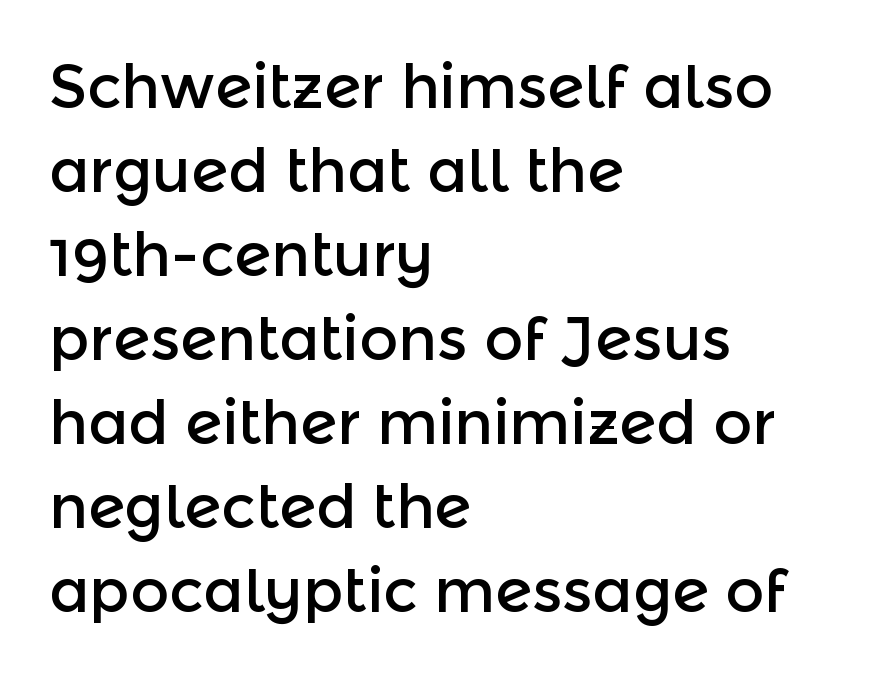
{"serif": "no", "italic": "no", "width": "normal", "x_height": "medium", "monospaced": "no", "underline": "no", "align": "left", "line_spacing": "normal", "line_spacing_ratio": 1.4, "letter_spacing": "normal", "letter_spacing_em": 0.0, "glyph_px": 60}
